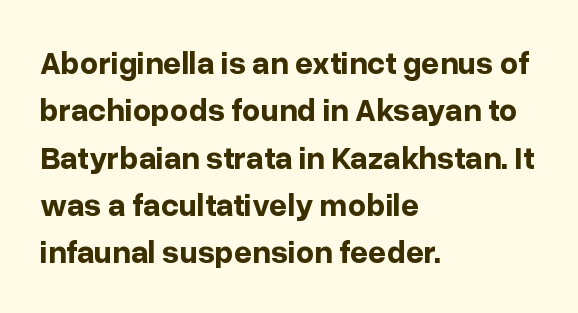
Q: Is the text bold? A: Yes.
Q: Is the text italic (slanted)? A: No, it is upright.
Q: Is the typeface a serif or a sans-serif typeface? A: Sans-serif.
Q: Is the text underlined? A: No.
Q: How is the paragraph aligned? A: Left-aligned.
Q: Is the spacing between letters normal or unusually wide? A: Normal.
Q: Is the spacing between lines tight, normal or loose? A: Normal.
Q: Width (condensed, normal, or wide)? A: Normal.
Q: Stroke contrast? A: Low.
Q: x-height? A: Medium.
Q: Monospaced? A: No.
